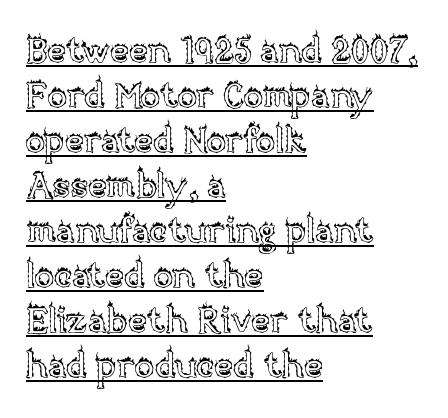
Q: Is the text italic (slanted)? A: No, it is upright.
Q: Is the text underlined? A: Yes.
Q: How is the paragraph aligned? A: Left-aligned.
Q: Is the spacing between letters normal or unusually wide? A: Normal.
Q: Is the spacing between lines tight, normal or loose? A: Normal.
Q: Width (condensed, normal, or wide)? A: Normal.
Q: x-height? A: Large.
Q: Monospaced? A: No.
